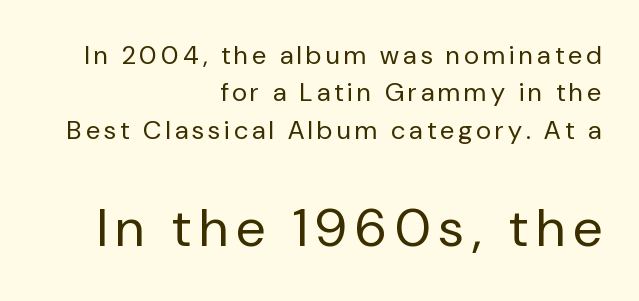
{"serif": "no", "italic": "no", "bold": "no", "weight": "regular", "width": "normal", "stroke_contrast": "low", "x_height": "medium", "monospaced": "no", "underline": "no", "align": "right", "line_spacing": "normal", "line_spacing_ratio": 1.44, "larger_block": "second", "size_ratio": 2.04, "glyph_px": 53}
